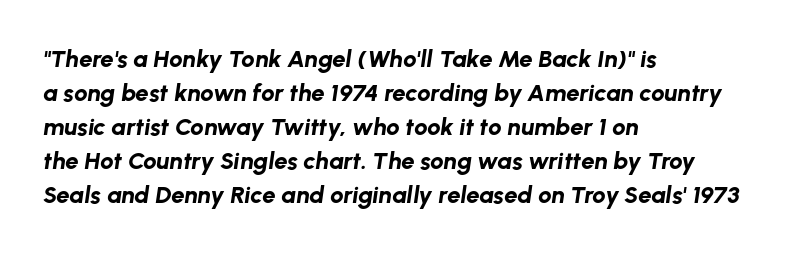
{"italic": "yes", "lean": "right", "slant_degrees": 8, "bold": "yes", "underline": "no", "align": "left", "line_spacing": "normal", "line_spacing_ratio": 1.42, "letter_spacing": "normal", "letter_spacing_em": 0.0, "glyph_px": 24}
